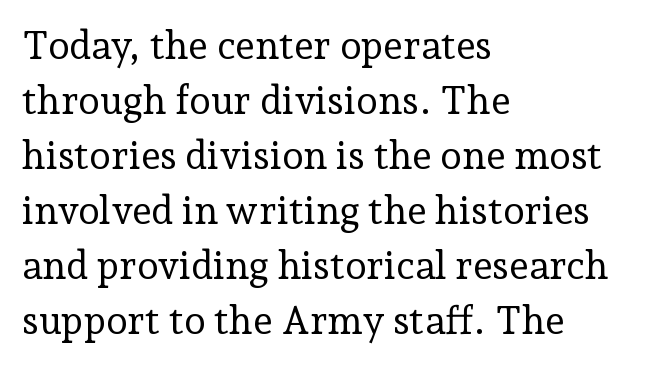
{"serif": "yes", "italic": "no", "bold": "no", "weight": "regular", "width": "normal", "stroke_contrast": "low", "x_height": "medium", "monospaced": "no", "underline": "no", "align": "left", "line_spacing": "normal", "line_spacing_ratio": 1.41, "letter_spacing": "normal", "letter_spacing_em": 0.0, "glyph_px": 39}
